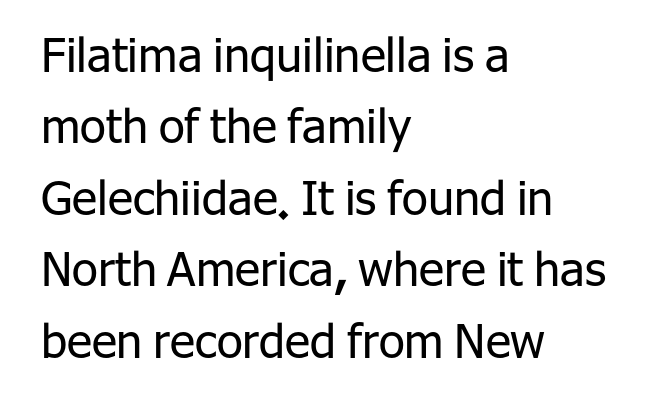
{"serif": "no", "italic": "no", "bold": "no", "weight": "regular", "width": "normal", "stroke_contrast": "low", "x_height": "medium", "monospaced": "no", "underline": "no", "align": "left", "line_spacing": "normal", "line_spacing_ratio": 1.52, "letter_spacing": "normal", "letter_spacing_em": 0.0, "glyph_px": 47}
